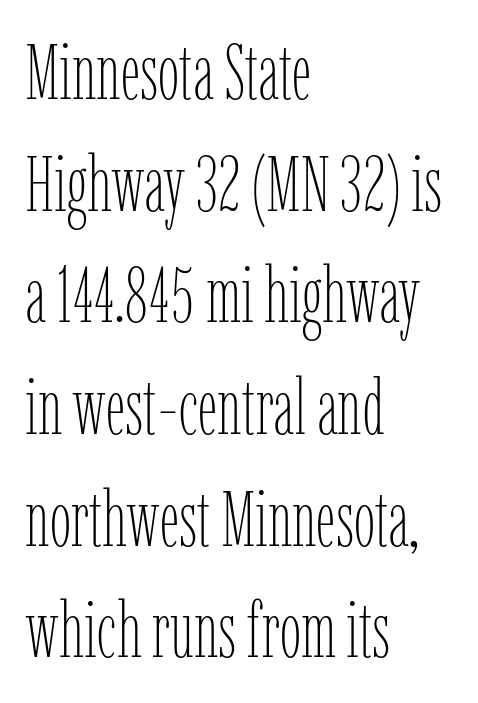
The words here are not underlined. Tracking here is standard; glyphs follow each other at the usual distance. These lines sit exactly where default settings would place them. Proportional: the letters do not fall into vertical columns. Line starts are locked; line ends wander. The typography opts for an upright posture over an oblique one.
